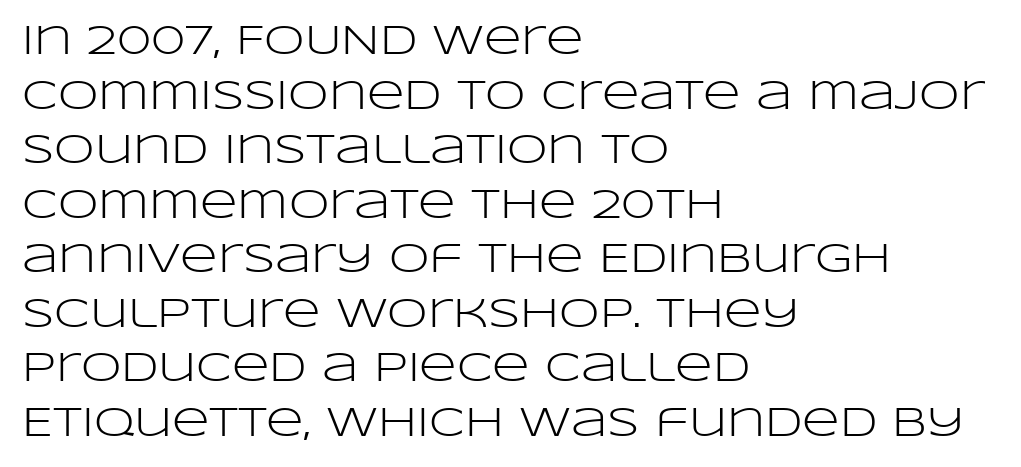
Q: Is the text bold? A: No.
Q: Is the text italic (slanted)? A: No, it is upright.
Q: Is the typeface a serif or a sans-serif typeface? A: Sans-serif.
Q: Is the text underlined? A: No.
Q: How is the paragraph aligned? A: Left-aligned.
Q: Is the spacing between letters normal or unusually wide? A: Normal.
Q: Is the spacing between lines tight, normal or loose? A: Normal.
Q: Width (condensed, normal, or wide)? A: Wide.
Q: Stroke contrast? A: Low.
Q: x-height? A: Large.
Q: Monospaced? A: No.
